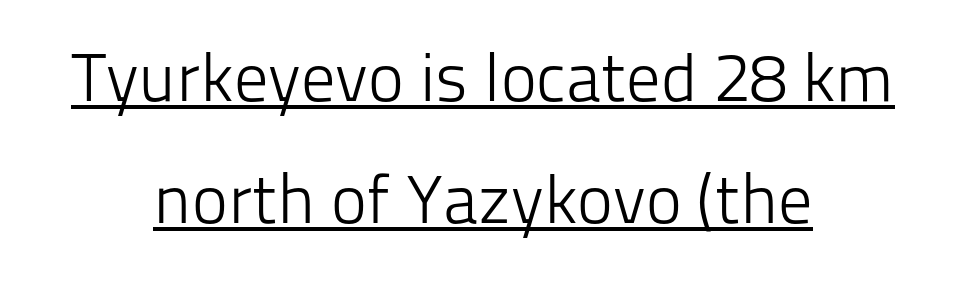
The image shows 68 px light sans-serif type, upright; set centered, line spacing 1.8x, normal letter spacing, underlined; low stroke contrast and a medium x-height.
